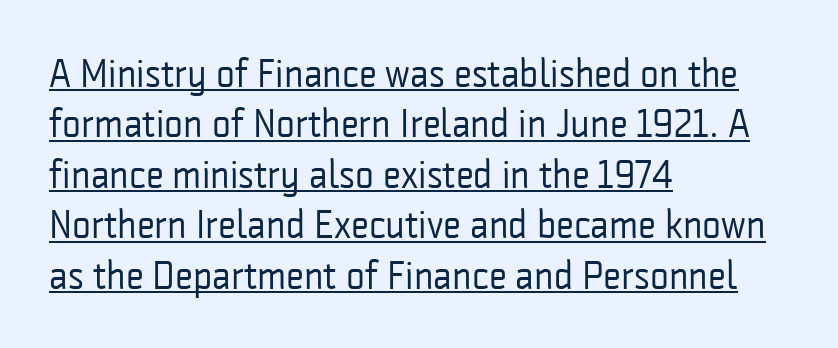
Q: Is the text bold? A: No.
Q: Is the text italic (slanted)? A: No, it is upright.
Q: Is the typeface a serif or a sans-serif typeface? A: Sans-serif.
Q: Is the text underlined? A: Yes.
Q: How is the paragraph aligned? A: Left-aligned.
Q: Is the spacing between letters normal or unusually wide? A: Normal.
Q: Is the spacing between lines tight, normal or loose? A: Normal.
Q: Width (condensed, normal, or wide)? A: Condensed.
Q: Stroke contrast? A: Low.
Q: x-height? A: Medium.
Q: Monospaced? A: No.
